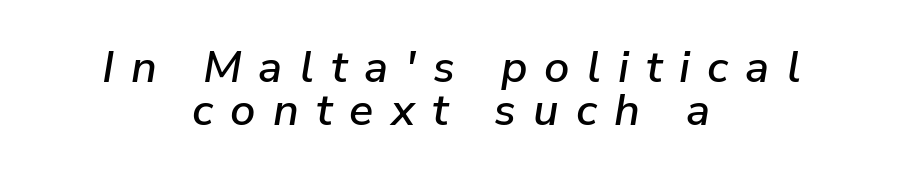
The image shows 45 px text type, italic (leaning right); set centered, tight line spacing (0.96x), unusually wide letter spacing (+0.38 em), not underlined; low stroke contrast and a medium x-height.
